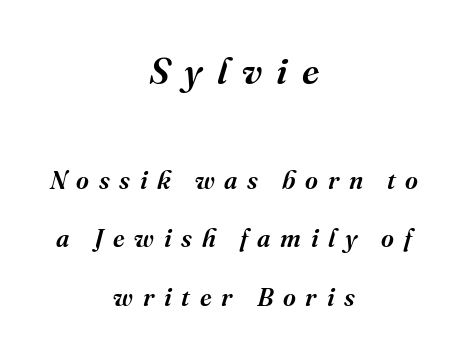
The image shows 37 px serif type, italic (leaning right); set centered, loose line spacing (2.35x), unusually wide letter spacing (+0.39 em), not underlined; the first (top) block is 1.48x larger; medium stroke contrast and a medium x-height.
